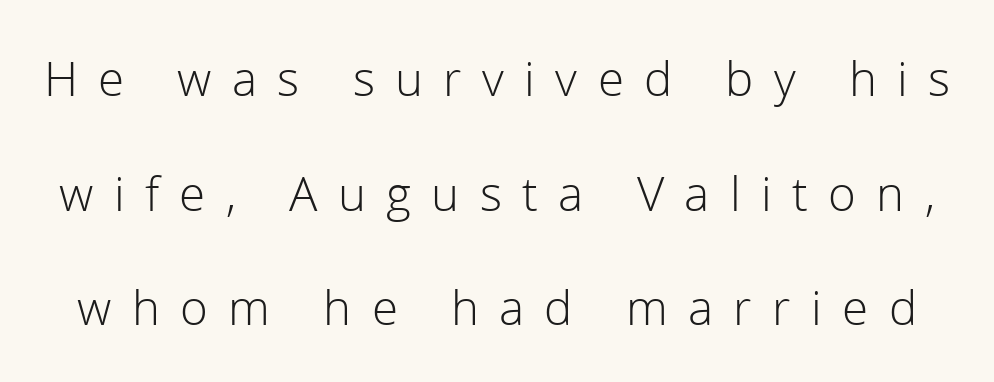
The image shows 51 px light sans-serif type, upright; set loose line spacing (2.25x), unusually wide letter spacing (+0.4 em), not underlined; low stroke contrast and a medium x-height.
